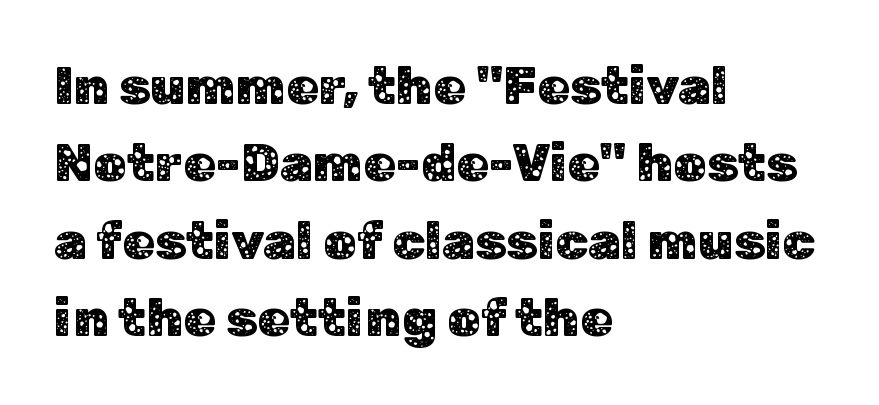
The image shows 53 px sans-serif type, upright; set left-aligned, normal line spacing (1.46x), normal letter spacing, not underlined; low stroke contrast and a medium x-height.
